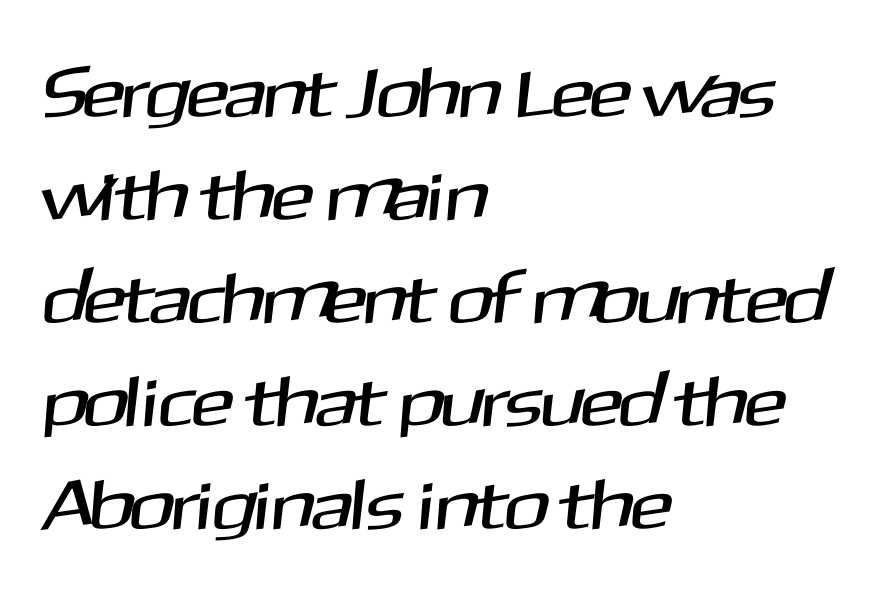
Q: Is the typeface a serif or a sans-serif typeface? A: Sans-serif.
Q: Is the text underlined? A: No.
Q: How is the paragraph aligned? A: Left-aligned.
Q: Is the spacing between letters normal or unusually wide? A: Normal.
Q: Is the spacing between lines tight, normal or loose? A: Normal.
Q: Width (condensed, normal, or wide)? A: Normal.
Q: Stroke contrast? A: Medium.
Q: x-height? A: Medium.
Q: Monospaced? A: No.
